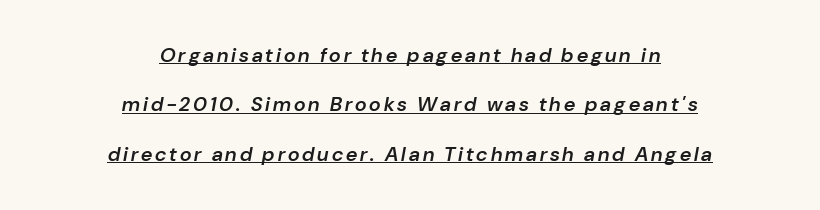
These words are printed semibold, heavier than regular yet not bold. Line starts and ends both wander, symmetrically. Baseline-to-baseline distance is far greater than the letter height. The lettering is marked with a stroke running underneath it.
